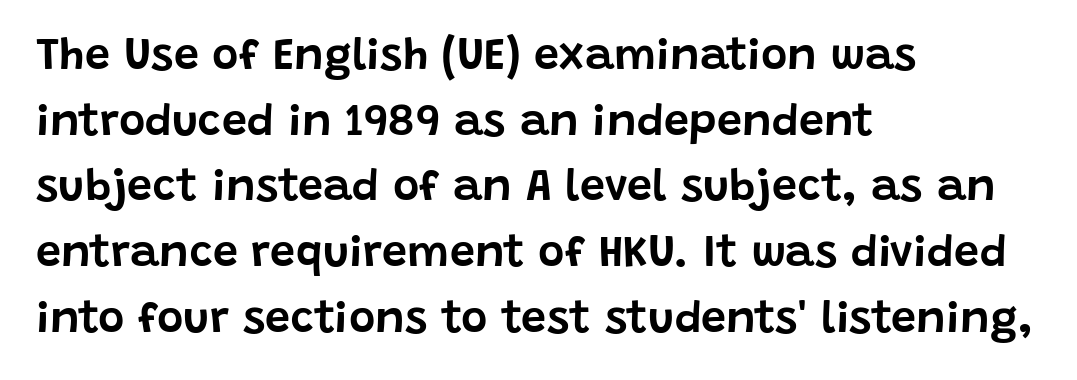
{"serif": "no", "italic": "no", "width": "normal", "stroke_contrast": "low", "x_height": "large", "monospaced": "no", "underline": "no", "align": "left", "line_spacing": "normal", "line_spacing_ratio": 1.46, "letter_spacing": "normal", "letter_spacing_em": 0.0, "glyph_px": 45}
